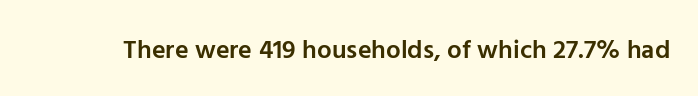
The image shows 26 px text type, upright; set normal letter spacing, not underlined.
